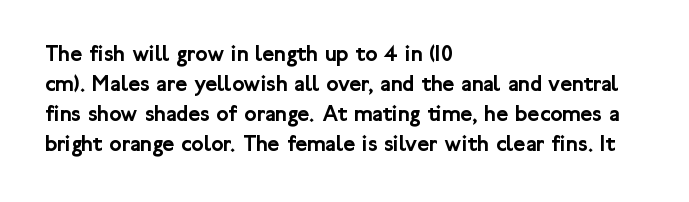
The image shows 23 px text type, upright; set left-aligned, normal line spacing (1.3x), normal letter spacing, not underlined.
